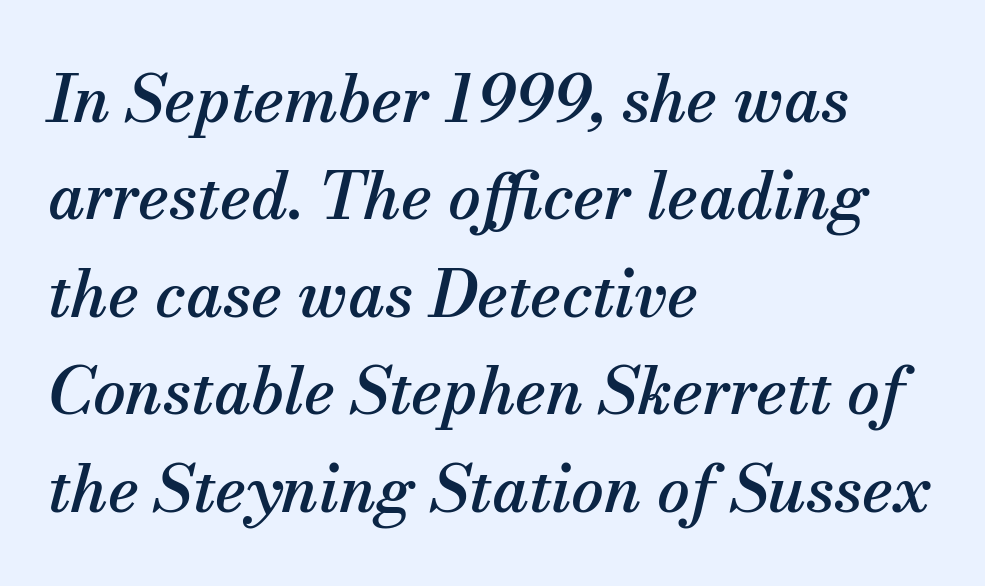
{"serif": "yes", "italic": "yes", "lean": "right", "slant_degrees": 13, "width": "normal", "stroke_contrast": "medium", "x_height": "small", "monospaced": "no", "underline": "no", "align": "left", "line_spacing": "normal", "line_spacing_ratio": 1.5, "letter_spacing": "normal", "letter_spacing_em": 0.0, "glyph_px": 65}
